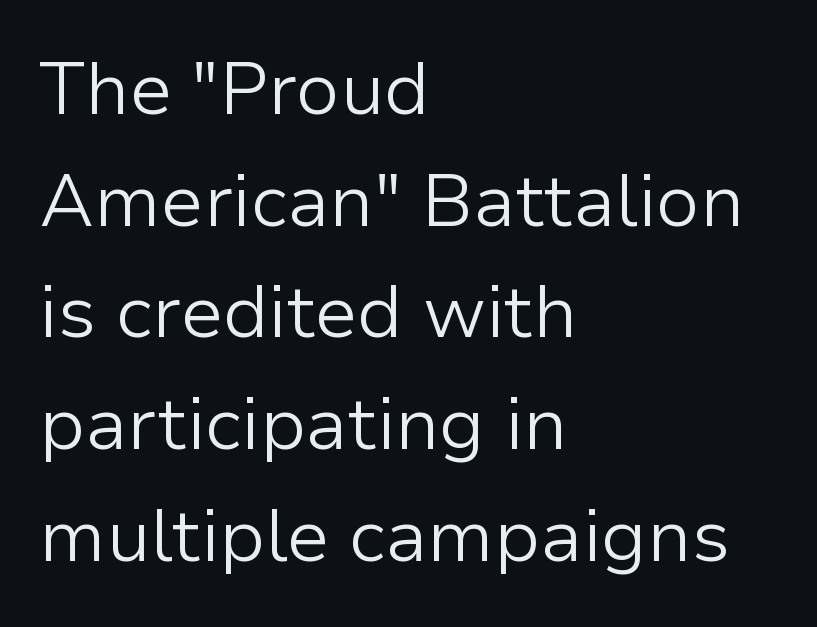
The image shows 74 px light sans-serif type, upright; set left-aligned, normal line spacing (1.51x), normal letter spacing, not underlined; low stroke contrast and a medium x-height.
